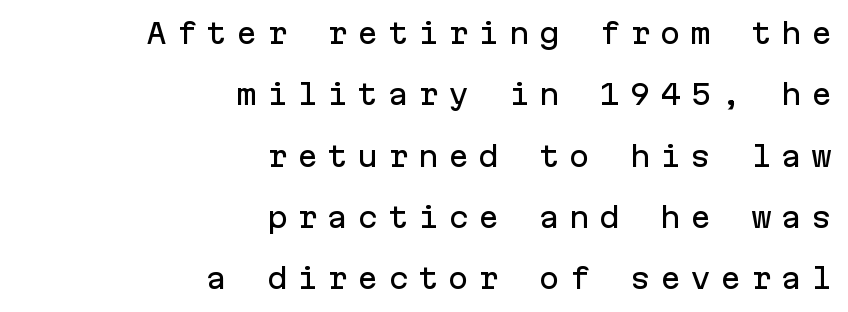
Q: Is the text italic (slanted)? A: No, it is upright.
Q: Is the typeface a serif or a sans-serif typeface? A: Sans-serif.
Q: Is the text underlined? A: No.
Q: How is the paragraph aligned? A: Right-aligned.
Q: Is the spacing between letters normal or unusually wide? A: Unusually wide.
Q: Is the spacing between lines tight, normal or loose? A: Loose.
Q: Width (condensed, normal, or wide)? A: Normal.
Q: Stroke contrast? A: Low.
Q: x-height? A: Medium.
Q: Monospaced? A: Yes.
